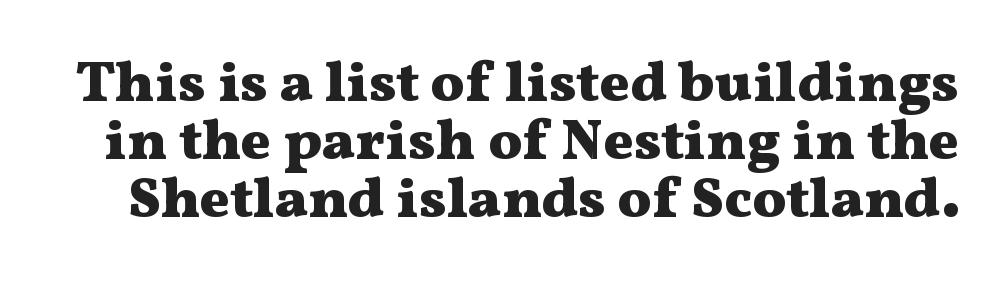
{"serif": "yes", "italic": "no", "bold": "yes", "weight": "heavy", "width": "wide", "stroke_contrast": "medium", "x_height": "medium", "monospaced": "no", "underline": "no", "line_spacing": "tight", "line_spacing_ratio": 1.02, "letter_spacing": "normal", "letter_spacing_em": 0.0, "glyph_px": 57}
